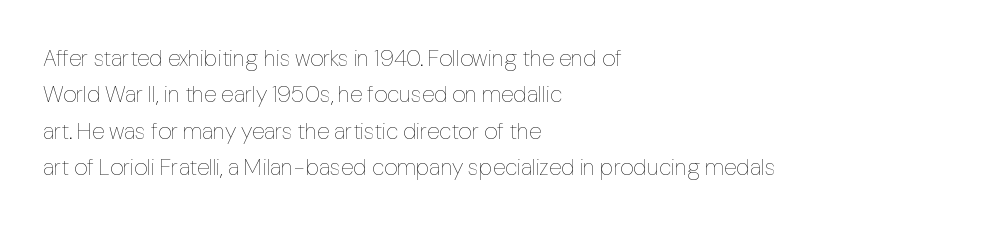
{"italic": "no", "bold": "no", "underline": "no", "align": "left", "line_spacing": "normal", "line_spacing_ratio": 1.58, "letter_spacing": "normal", "letter_spacing_em": 0.0, "glyph_px": 23}
